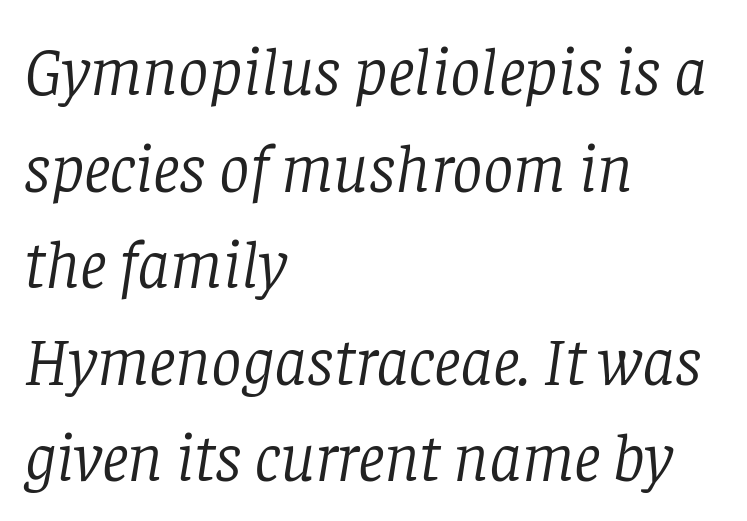
The image shows 68 px light serif type, italic (leaning right); set left-aligned, normal line spacing (1.42x), normal letter spacing, not underlined; low stroke contrast and a large x-height.
